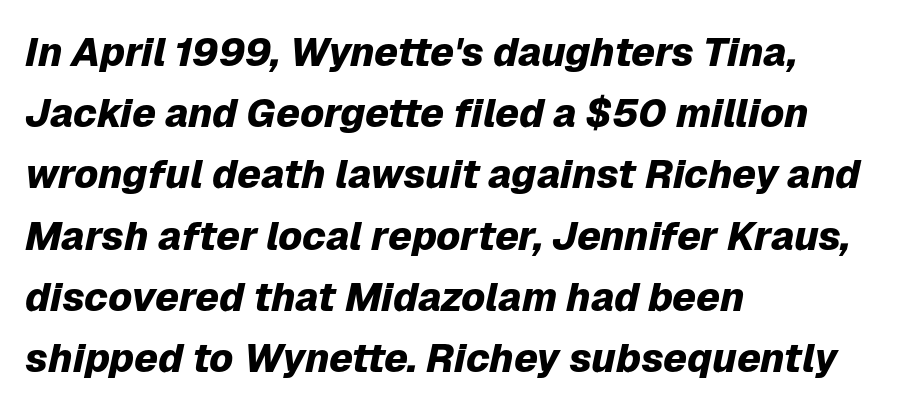
Q: Is the text bold? A: Yes.
Q: Is the text italic (slanted)? A: Yes, it leans right by about 12 degrees.
Q: Is the text underlined? A: No.
Q: How is the paragraph aligned? A: Left-aligned.
Q: Is the spacing between letters normal or unusually wide? A: Normal.
Q: Is the spacing between lines tight, normal or loose? A: Normal.
Q: Width (condensed, normal, or wide)? A: Normal.
Q: Stroke contrast? A: Low.
Q: x-height? A: Medium.
Q: Monospaced? A: No.
